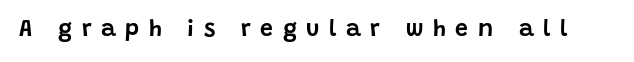
Q: Is the text italic (slanted)? A: No, it is upright.
Q: Is the text underlined? A: No.
Q: Is the spacing between letters normal or unusually wide? A: Unusually wide.
